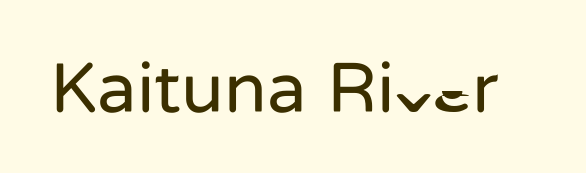
{"serif": "no", "italic": "no", "bold": "no", "weight": "regular", "width": "normal", "stroke_contrast": "low", "x_height": "medium", "monospaced": "no", "underline": "no", "letter_spacing": "normal", "letter_spacing_em": 0.0, "glyph_px": 72}
